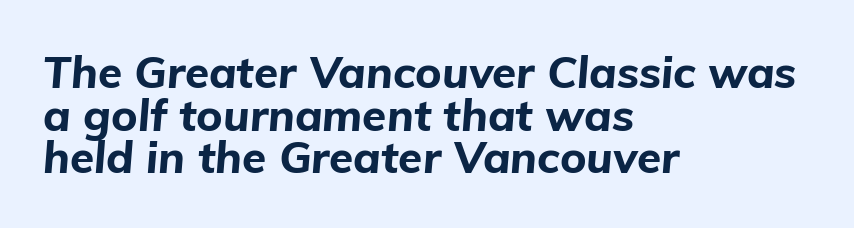
The image shows 44 px bold type, italic (leaning right); set left-aligned, tight line spacing (0.97x), normal letter spacing, not underlined; low stroke contrast and a medium x-height.
